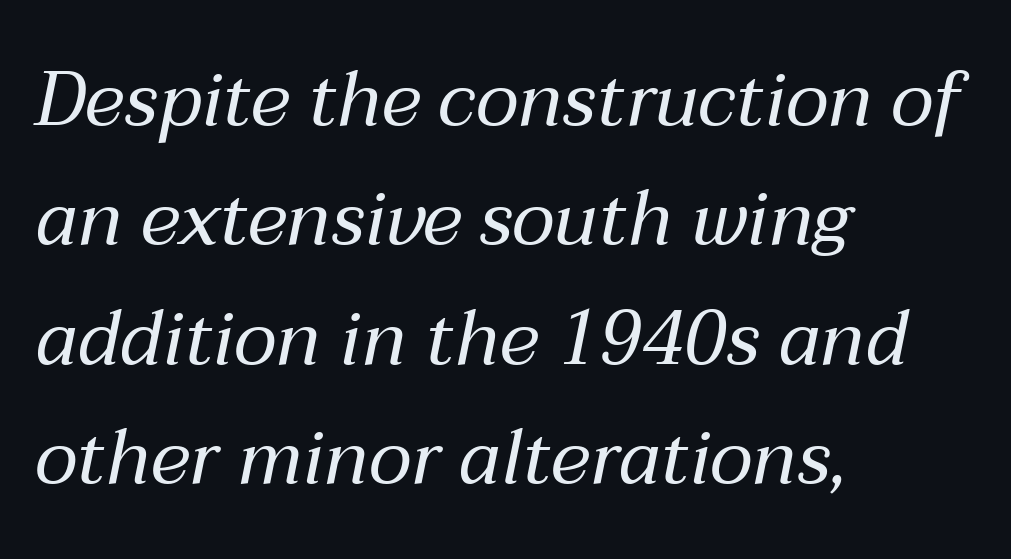
The image shows 76 px regular-weight type, italic (leaning right); set left-aligned, normal line spacing (1.57x), normal letter spacing, not underlined; medium stroke contrast and a medium x-height.
